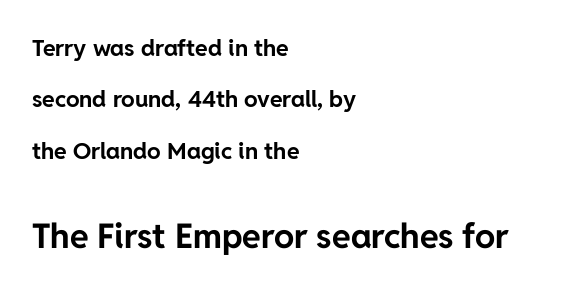
Q: Is the text bold? A: Yes.
Q: Is the text italic (slanted)? A: No, it is upright.
Q: Is the typeface a serif or a sans-serif typeface? A: Sans-serif.
Q: Is the text underlined? A: No.
Q: How is the paragraph aligned? A: Left-aligned.
Q: Is the spacing between letters normal or unusually wide? A: Normal.
Q: Is the spacing between lines tight, normal or loose? A: Loose.
Q: Which block of text is set in a larger size, the first (top) or the second (bottom)? A: The second (bottom) one.
Q: Width (condensed, normal, or wide)? A: Normal.
Q: Stroke contrast? A: Low.
Q: x-height? A: Medium.
Q: Monospaced? A: No.
